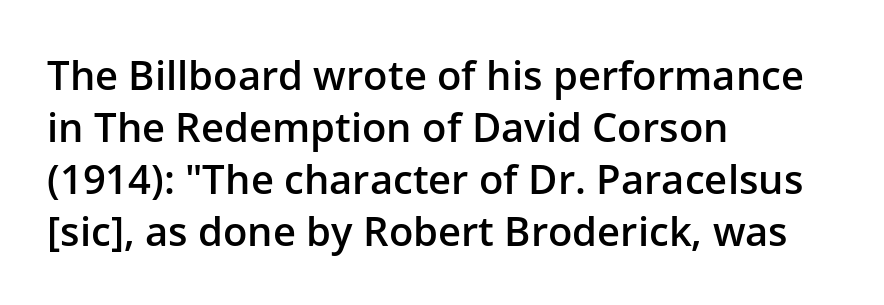
{"serif": "no", "italic": "no", "bold": "semi", "weight": "semibold", "width": "normal", "stroke_contrast": "low", "x_height": "medium", "monospaced": "no", "underline": "no", "align": "left", "line_spacing": "normal", "line_spacing_ratio": 1.3, "letter_spacing": "normal", "letter_spacing_em": 0.0, "glyph_px": 40}
